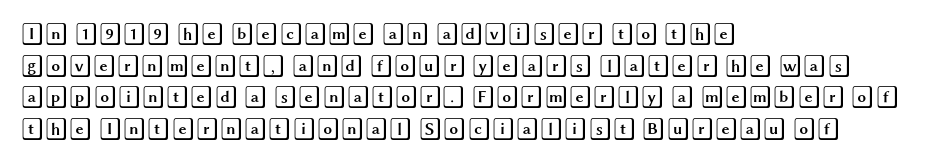
The image shows 22 px text type, upright; set left-aligned, normal line spacing (1.44x), normal letter spacing, not underlined.
